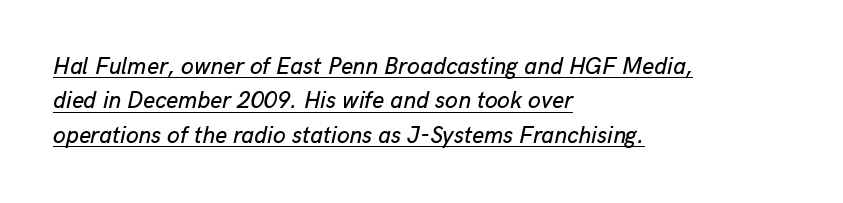
Compared with ordinary roman type, these characters are visibly tilted. The leading is moderate, giving the passage an even texture. Leftover space on each line is placed entirely after the last word. Is there an underline? Yes — a line sits under the letters.
